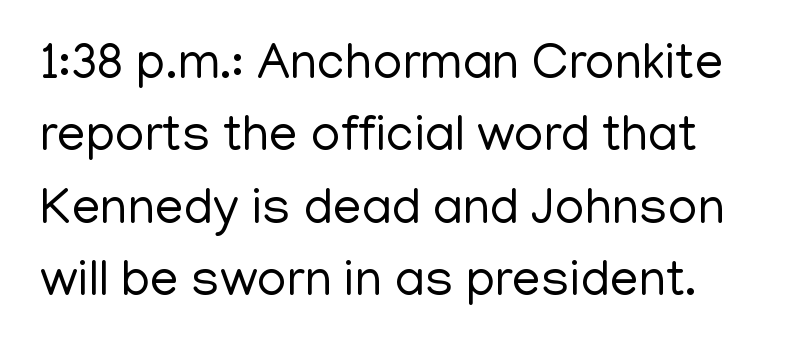
The zone under the glyphs is completely vacant. Regarding leading, the lines here are spaced in the standard way. Serif or sans? Sans — the stroke terminals are bare. Tracking value appears to be zero — textbook default spacing. No extra ink here — the face is not bold. The letters advance in unequal steps, a hallmark of proportional type.
